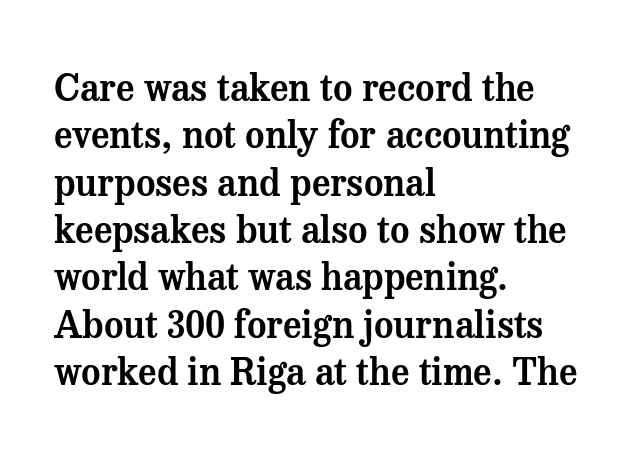
Q: Is the text italic (slanted)? A: No, it is upright.
Q: Is the typeface a serif or a sans-serif typeface? A: Serif.
Q: Is the text underlined? A: No.
Q: How is the paragraph aligned? A: Left-aligned.
Q: Is the spacing between letters normal or unusually wide? A: Normal.
Q: Is the spacing between lines tight, normal or loose? A: Normal.
Q: Width (condensed, normal, or wide)? A: Normal.
Q: Stroke contrast? A: Medium.
Q: x-height? A: Medium.
Q: Monospaced? A: No.
